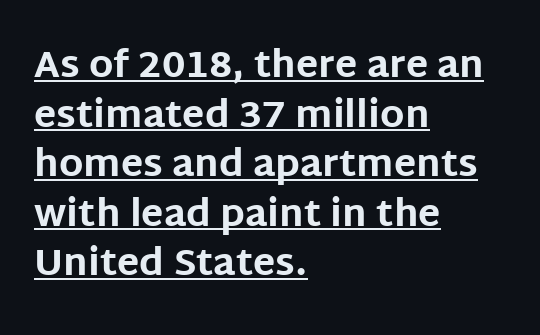
The lettering holds an erect, upright posture throughout. Do the characters align in a grid? No, the font is proportional. Has an underline been added? It has. Note: no serifs on the glyphs. The horizontal fit of the characters is conventional and even.
